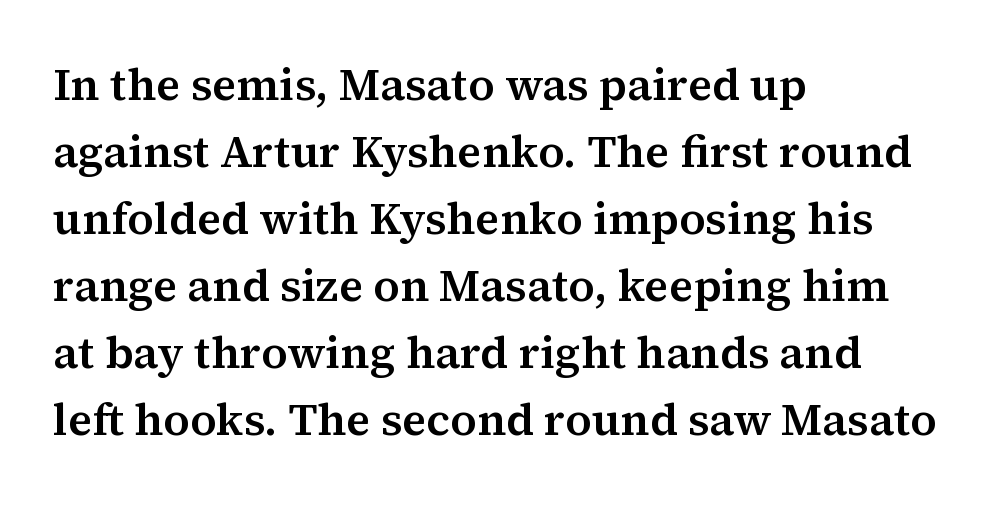
The image shows 45 px serif type, upright; set left-aligned, normal line spacing (1.49x), normal letter spacing, not underlined; medium stroke contrast and a medium x-height.
